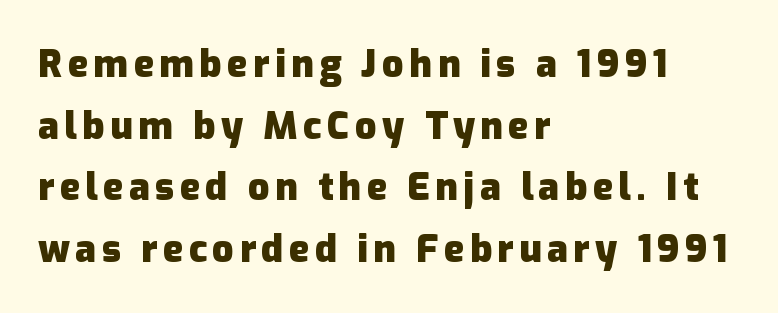
Q: Is the text bold? A: Yes.
Q: Is the text italic (slanted)? A: No, it is upright.
Q: Is the typeface a serif or a sans-serif typeface? A: Sans-serif.
Q: Is the text underlined? A: No.
Q: How is the paragraph aligned? A: Left-aligned.
Q: Is the spacing between lines tight, normal or loose? A: Normal.
Q: Width (condensed, normal, or wide)? A: Normal.
Q: Stroke contrast? A: Low.
Q: x-height? A: Medium.
Q: Monospaced? A: No.
